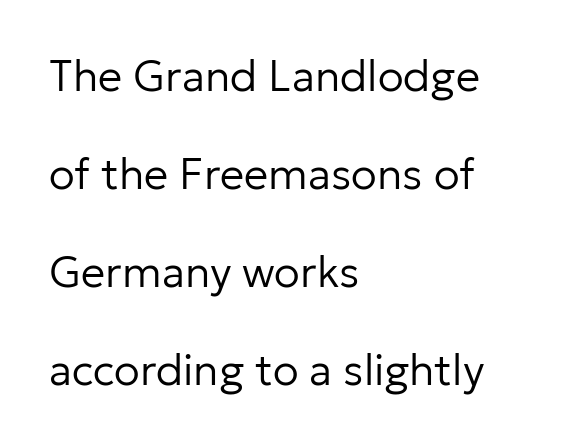
Horizontal alignment here is leftward, the default for most running prose. Varying glyph widths throughout — classic text-font behaviour. How would I describe the line gaps? Wide and relaxed. Anything drawn beneath the words? Only blank space. The characters display no serif detailing; their extremities are plain.
